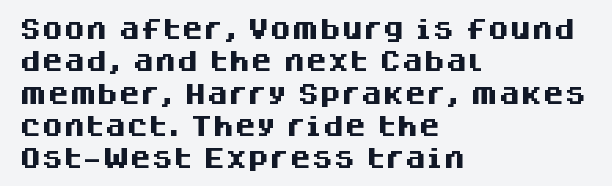
Q: Is the text bold? A: Yes.
Q: Is the text italic (slanted)? A: No, it is upright.
Q: Is the text underlined? A: No.
Q: How is the paragraph aligned? A: Left-aligned.
Q: Is the spacing between letters normal or unusually wide? A: Normal.
Q: Is the spacing between lines tight, normal or loose? A: Normal.
